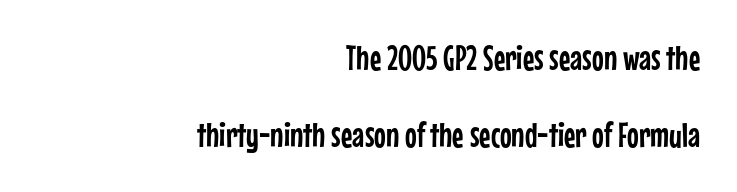
The image shows 35 px condensed sans-serif type, upright; set right-aligned, loose line spacing (2.19x), normal letter spacing, not underlined; low stroke contrast and a medium x-height.
